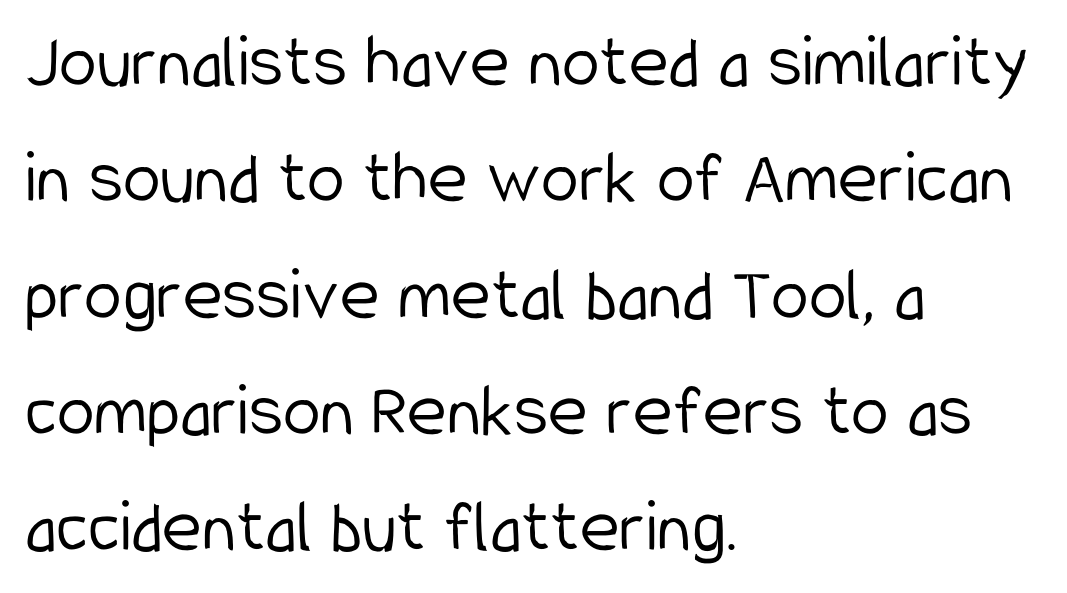
Q: Is the text bold? A: No.
Q: Is the text italic (slanted)? A: No, it is upright.
Q: Is the typeface a serif or a sans-serif typeface? A: Sans-serif.
Q: Is the text underlined? A: No.
Q: How is the paragraph aligned? A: Left-aligned.
Q: Is the spacing between letters normal or unusually wide? A: Normal.
Q: Is the spacing between lines tight, normal or loose? A: Normal.
Q: Width (condensed, normal, or wide)? A: Condensed.
Q: Stroke contrast? A: Low.
Q: x-height? A: Medium.
Q: Monospaced? A: No.
